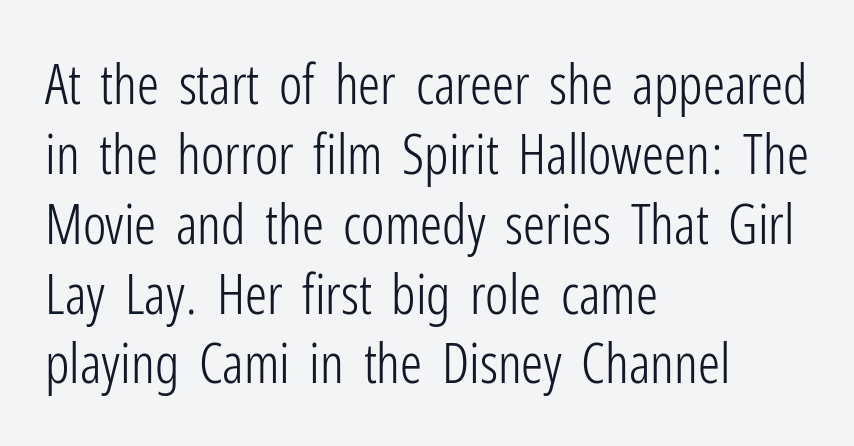
Q: Is the text bold? A: No.
Q: Is the text italic (slanted)? A: No, it is upright.
Q: Is the typeface a serif or a sans-serif typeface? A: Sans-serif.
Q: Is the text underlined? A: No.
Q: How is the paragraph aligned? A: Left-aligned.
Q: Is the spacing between letters normal or unusually wide? A: Normal.
Q: Is the spacing between lines tight, normal or loose? A: Normal.
Q: Width (condensed, normal, or wide)? A: Condensed.
Q: Stroke contrast? A: Low.
Q: x-height? A: Medium.
Q: Monospaced? A: No.
